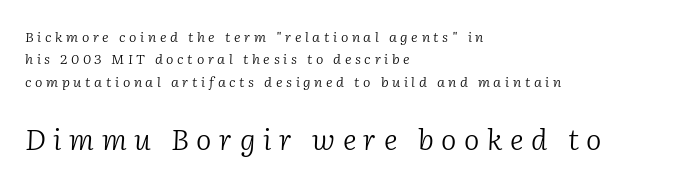
{"serif": "yes", "italic": "yes", "lean": "right", "slant_degrees": 2, "bold": "no", "weight": "light", "width": "normal", "stroke_contrast": "low", "x_height": "medium", "monospaced": "no", "underline": "no", "align": "left", "line_spacing": "normal", "line_spacing_ratio": 1.59, "letter_spacing": "wide", "letter_spacing_em": 0.26, "larger_block": "second", "size_ratio": 2.07, "glyph_px": 29}
